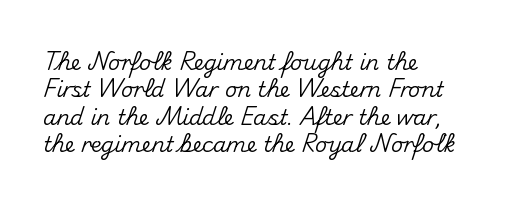
{"underline": "no", "align": "left", "line_spacing": "normal", "line_spacing_ratio": 1.3, "letter_spacing": "normal", "letter_spacing_em": 0.0, "glyph_px": 21}
